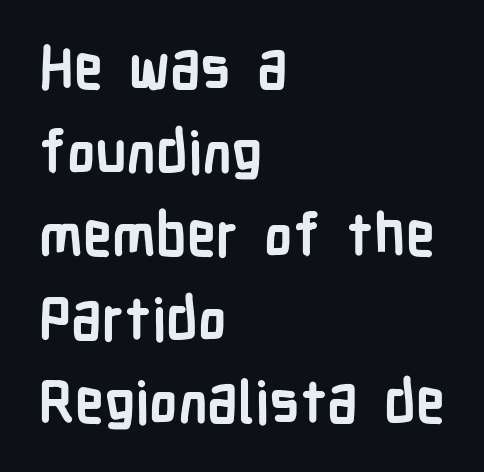
Just letters on the line, the space beneath them empty. Compared with an ordinary text face, these strokes are far heavier — a full bold. Students, note that the glyphs here touch the page at normal intervals. Where is the straight margin? On the left. This is sans-serif lettering, the kind often seen on screens and signage.
